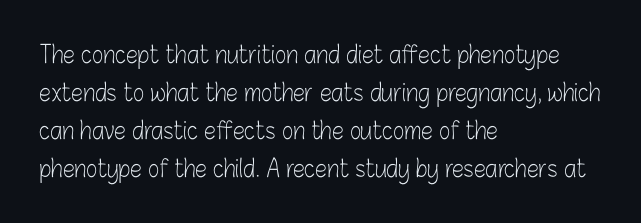
{"italic": "no", "bold": "no", "underline": "no", "align": "left", "line_spacing": "normal", "line_spacing_ratio": 1.59, "letter_spacing": "normal", "letter_spacing_em": 0.0, "glyph_px": 24}
